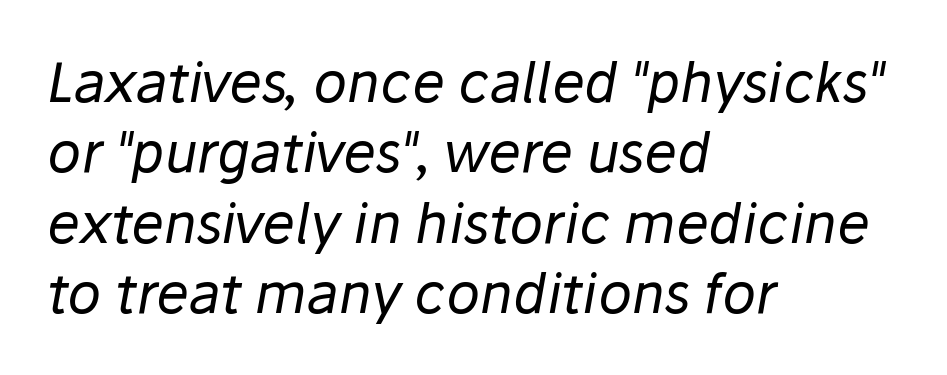
The image shows 55 px regular-weight type, italic (leaning right); set left-aligned, normal line spacing (1.28x), normal letter spacing, not underlined; low stroke contrast and a medium x-height.
